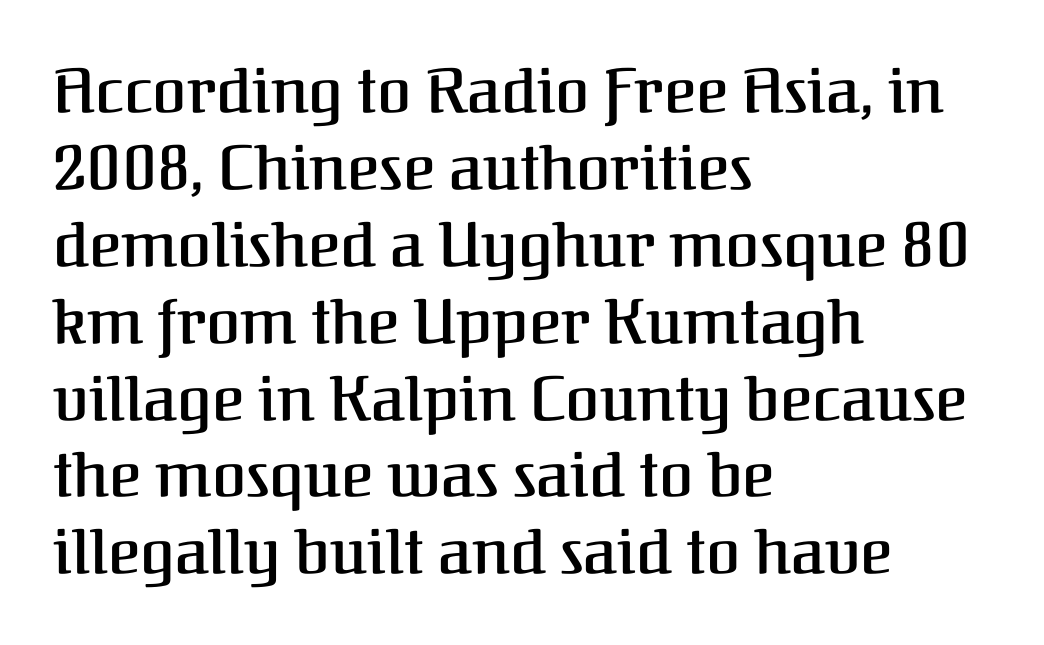
The image shows 62 px semibold serif type, upright; set left-aligned, line spacing 1.24x, normal letter spacing, not underlined; medium stroke contrast and a medium x-height.
